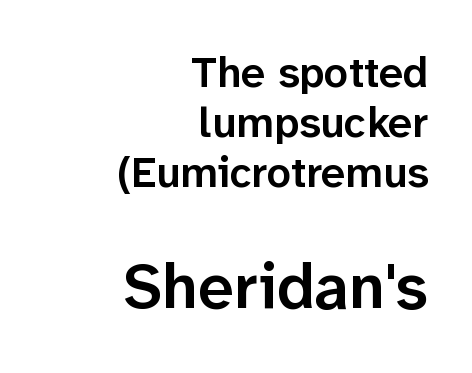
Here the second block reads like a headline and the first like body copy. The face used here is a sans, in the tradition of grotesques and geometrics. The letters advance in unequal steps, a hallmark of proportional type. The letters stand upright; this is a roman face. On the weight axis this lands at semibold, roughly 600. Look at the tracking — it's just the regular setting, nothing added.
